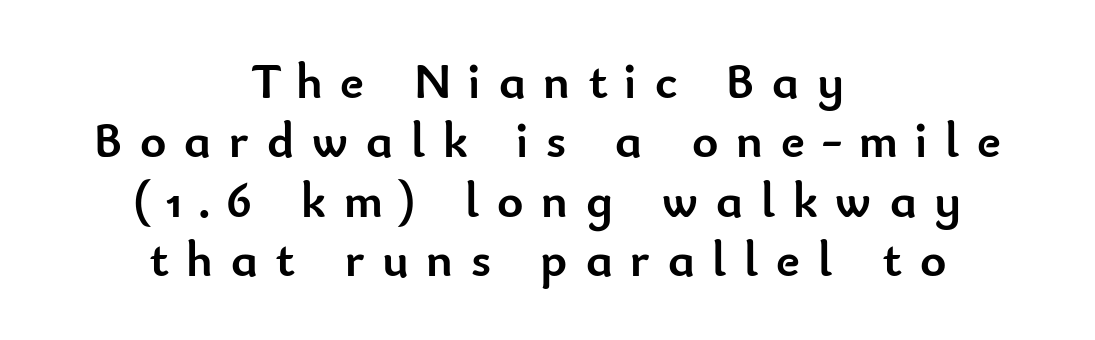
Casual observation: everything's sitting right in the middle. Letterform terminals end flat and unadorned throughout the passage. Words appear elongated and porous because spacing is wide. As a designer I'd log this as weight 700, bold. Check the space under the baseline: it is left empty.
